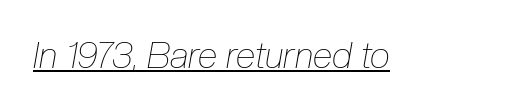
You could call the tracking neutral — neither tight nor loose. The rendering uses natural spacing where letterforms have individual widths. Posture: slanted. The font is comparable to plain body text, perhaps lighter. Underlining? Definitely there.
